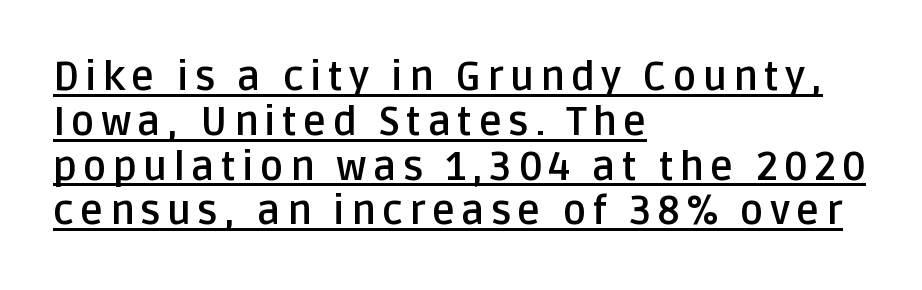
{"serif": "no", "italic": "no", "bold": "yes", "weight": "semibold", "width": "normal", "stroke_contrast": "low", "x_height": "large", "monospaced": "no", "underline": "yes", "align": "left", "line_spacing": "tight", "line_spacing_ratio": 1.12, "glyph_px": 40}
